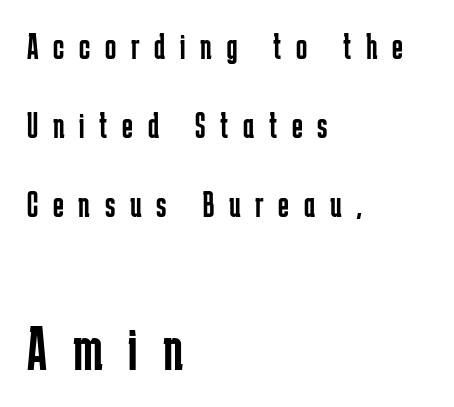
The image shows 64 px regular-weight, condensed sans-serif type, upright; set left-aligned, loose line spacing (2.13x), unusually wide letter spacing (+0.4 em), not underlined; the second (bottom) block is 1.73x larger; low stroke contrast and a medium x-height.
